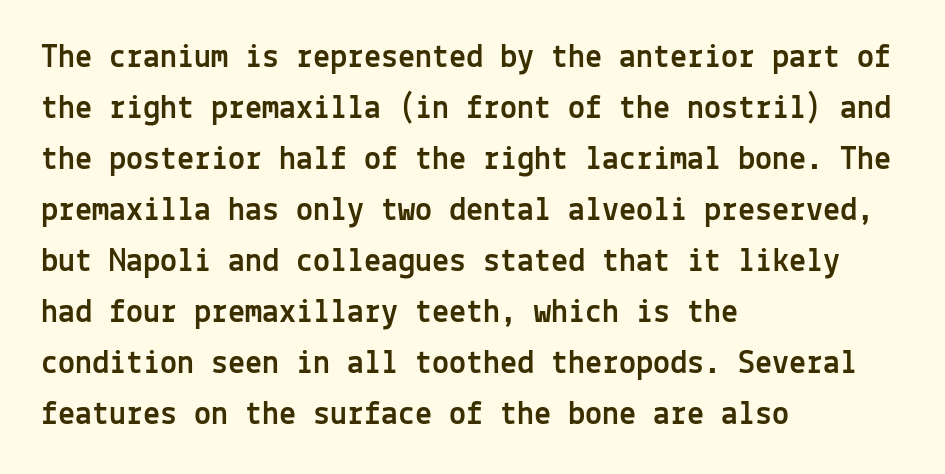
The rows are spaced the way most documents space them. Teacher's note: observe the even left margin — that is flush-left alignment. Just letters on the line, the space beneath them empty. Italic: no, the glyphs are upright roman. Inter-character spacing is left at the font's built-in metrics. Does the type have serifs? No, each stem ends abruptly.
